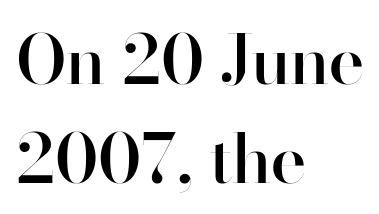
Whoever set this chose a conventional vertical rhythm. Think of a printed novel: that variable character pitch is what you see here. The glyphs are unaccompanied by any horizontal stroke below them. There is no visible air inserted between adjacent glyphs.
